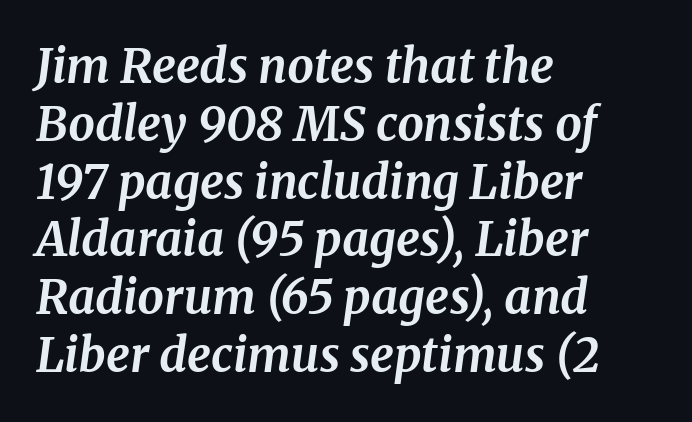
Q: Is the text bold? A: Yes.
Q: Is the text italic (slanted)? A: Yes, it leans right by about 8 degrees.
Q: Is the typeface a serif or a sans-serif typeface? A: Serif.
Q: Is the text underlined? A: No.
Q: How is the paragraph aligned? A: Left-aligned.
Q: Is the spacing between letters normal or unusually wide? A: Normal.
Q: Width (condensed, normal, or wide)? A: Normal.
Q: Stroke contrast? A: Medium.
Q: x-height? A: Medium.
Q: Monospaced? A: No.
